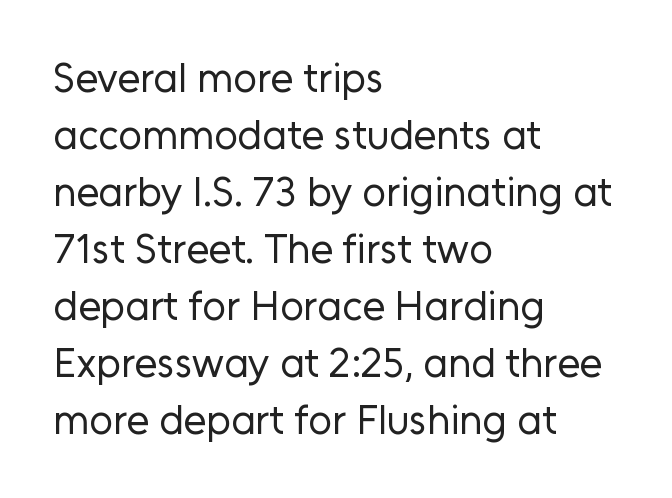
{"serif": "no", "italic": "no", "bold": "no", "weight": "regular", "width": "normal", "stroke_contrast": "low", "x_height": "medium", "monospaced": "no", "underline": "no", "align": "left", "line_spacing": "normal", "line_spacing_ratio": 1.39, "letter_spacing": "normal", "letter_spacing_em": 0.0, "glyph_px": 41}
